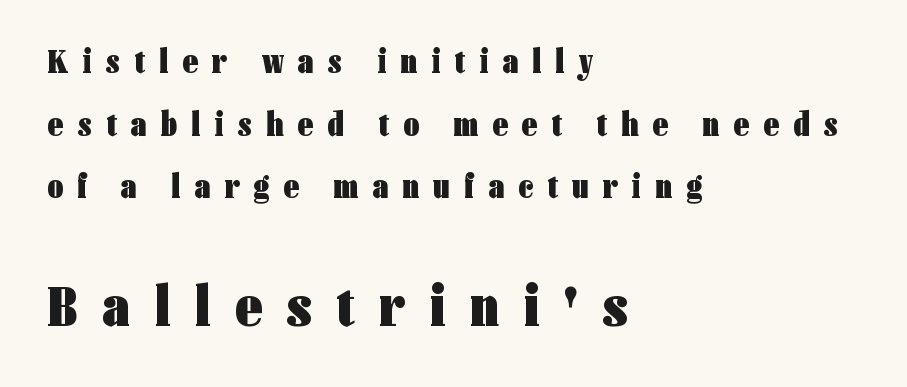
Think of a printed novel: that variable character pitch is what you see here. Heavy-handed strokes throughout: this text is bold. A sans-serif font was chosen for this passage. Underline: absent.
